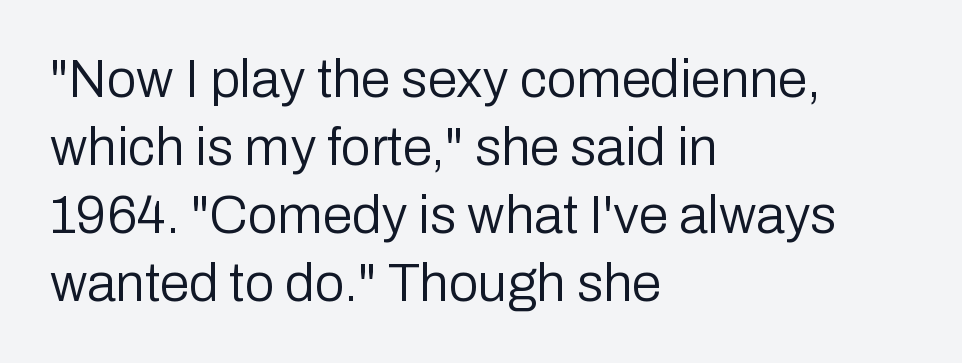
The image shows 53 px regular-weight sans-serif type, upright; set left-aligned, normal line spacing (1.28x), normal letter spacing, not underlined; low stroke contrast and a medium x-height.
